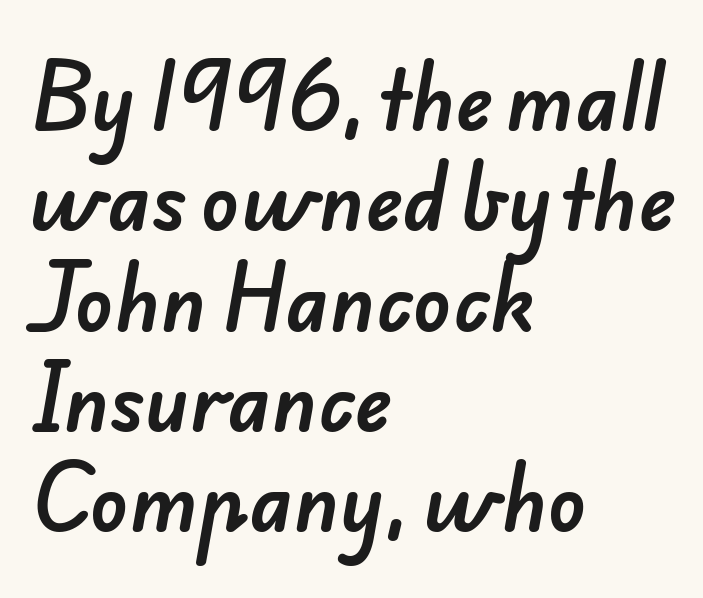
{"serif": "no", "width": "normal", "stroke_contrast": "low", "x_height": "small", "monospaced": "no", "underline": "no", "align": "left", "line_spacing": "normal", "line_spacing_ratio": 1.27, "letter_spacing": "normal", "letter_spacing_em": 0.0, "glyph_px": 79}
